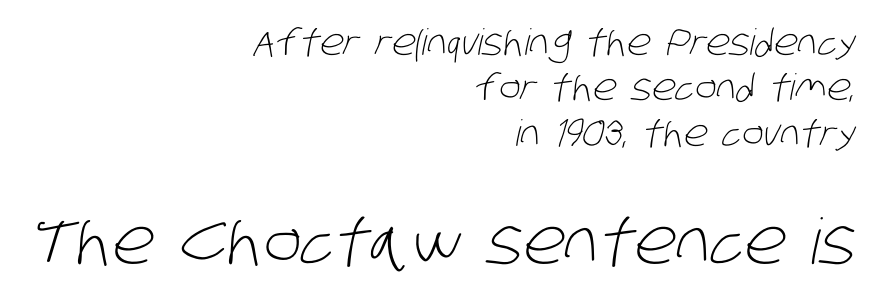
Q: Is the text bold? A: No.
Q: Is the typeface a serif or a sans-serif typeface? A: Sans-serif.
Q: Is the text underlined? A: No.
Q: How is the paragraph aligned? A: Right-aligned.
Q: Is the spacing between letters normal or unusually wide? A: Normal.
Q: Is the spacing between lines tight, normal or loose? A: Normal.
Q: Which block of text is set in a larger size, the first (top) or the second (bottom)? A: The second (bottom) one.
Q: Width (condensed, normal, or wide)? A: Condensed.
Q: Stroke contrast? A: Low.
Q: x-height? A: Large.
Q: Monospaced? A: No.
